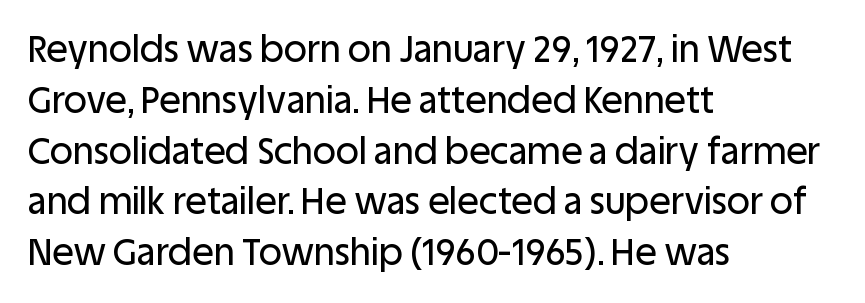
Q: Is the text italic (slanted)? A: No, it is upright.
Q: Is the typeface a serif or a sans-serif typeface? A: Sans-serif.
Q: Is the text underlined? A: No.
Q: How is the paragraph aligned? A: Left-aligned.
Q: Is the spacing between letters normal or unusually wide? A: Normal.
Q: Is the spacing between lines tight, normal or loose? A: Normal.
Q: Width (condensed, normal, or wide)? A: Normal.
Q: Stroke contrast? A: Low.
Q: x-height? A: Large.
Q: Monospaced? A: No.
